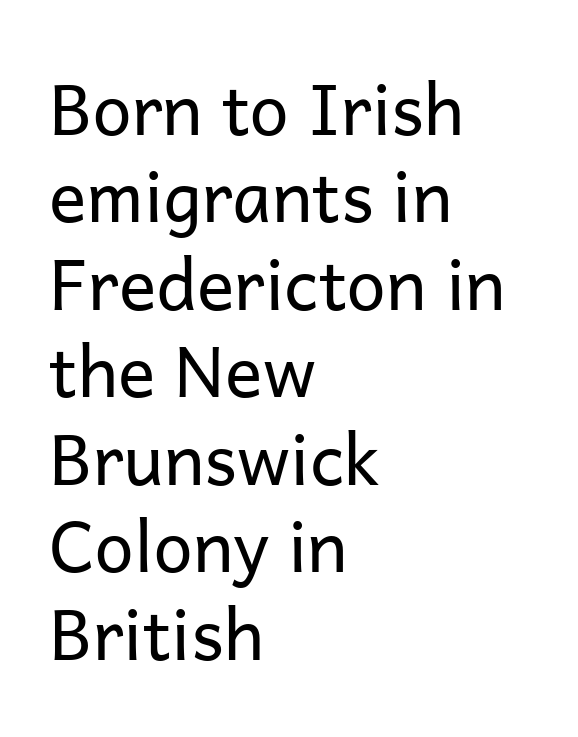
Q: Is the text bold? A: No.
Q: Is the text italic (slanted)? A: No, it is upright.
Q: Is the typeface a serif or a sans-serif typeface? A: Sans-serif.
Q: Is the text underlined? A: No.
Q: How is the paragraph aligned? A: Left-aligned.
Q: Is the spacing between letters normal or unusually wide? A: Normal.
Q: Is the spacing between lines tight, normal or loose? A: Normal.
Q: Width (condensed, normal, or wide)? A: Normal.
Q: Stroke contrast? A: Low.
Q: x-height? A: Medium.
Q: Monospaced? A: No.
